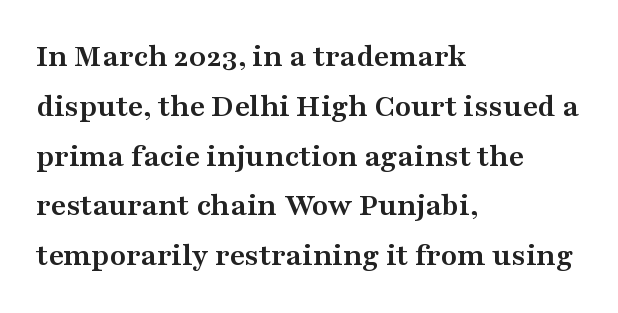
The face used here is seriffed, in the tradition of book romans. The glyphs are unaccompanied by any horizontal stroke below them. Plenty of ink on the page — the face is bold. Varying glyph widths throughout — classic text-font behaviour.
